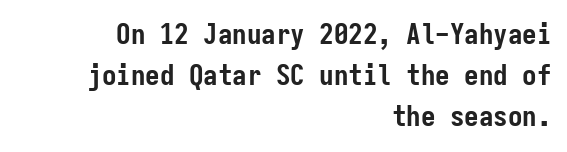
{"serif": "no", "italic": "no", "bold": "yes", "weight": "semibold", "width": "condensed", "stroke_contrast": "low", "x_height": "medium", "monospaced": "yes", "underline": "no", "align": "right", "line_spacing": "normal", "line_spacing_ratio": 1.42, "letter_spacing": "normal", "letter_spacing_em": 0.0, "glyph_px": 29}
